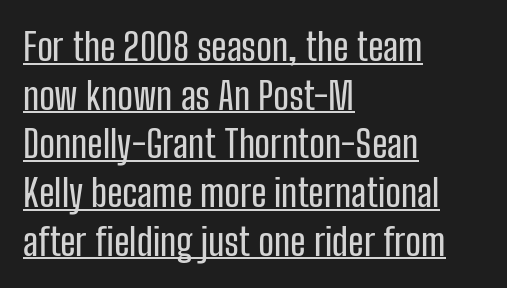
{"serif": "no", "italic": "no", "width": "condensed", "stroke_contrast": "low", "x_height": "medium", "monospaced": "no", "underline": "yes", "align": "left", "line_spacing": "normal", "line_spacing_ratio": 1.28, "letter_spacing": "normal", "letter_spacing_em": 0.0, "glyph_px": 38}
